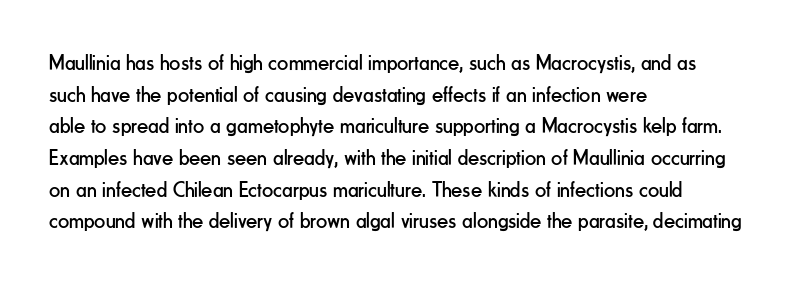
The image shows 22 px text type, upright; set left-aligned, normal line spacing (1.44x), normal letter spacing, not underlined.
